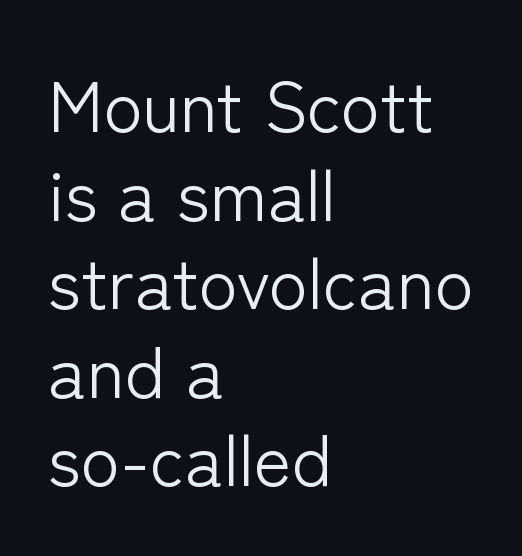
Posture: vertical. This sample is left-justified, so line endings fall wherever the words run out. Stems here are at most as thick as an everyday book face. Character widths vary here, with narrow letters taking less room than wide ones.
